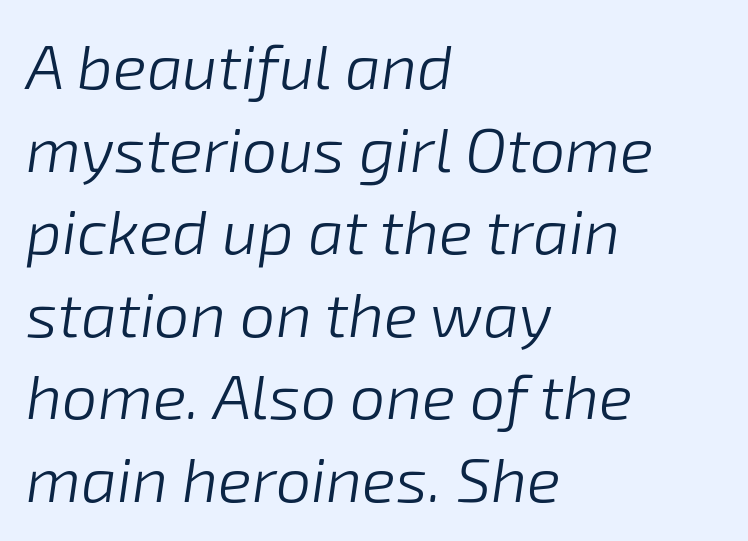
Q: Is the text bold? A: No.
Q: Is the text italic (slanted)? A: Yes, it leans right by about 8 degrees.
Q: Is the text underlined? A: No.
Q: How is the paragraph aligned? A: Left-aligned.
Q: Is the spacing between letters normal or unusually wide? A: Normal.
Q: Is the spacing between lines tight, normal or loose? A: Normal.
Q: Width (condensed, normal, or wide)? A: Normal.
Q: Stroke contrast? A: Low.
Q: x-height? A: Medium.
Q: Monospaced? A: No.
